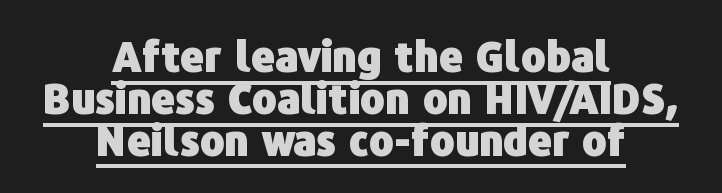
Style check: upright. Looks like regular typesetting: each glyph gets only the width it needs. Glance below the letters and you will spot a drawn line. Weight check: bold — yes, fully. Note: no serifs on the glyphs.
